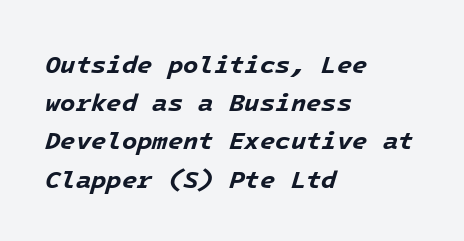
Interline gaps are of average width in this sample. This sample uses plain, unmodified letter spacing. Any mark beneath the type? The region is blank. The text block is weighted toward the left margin, trailing off unevenly rightward. The font is running at its bold setting.
